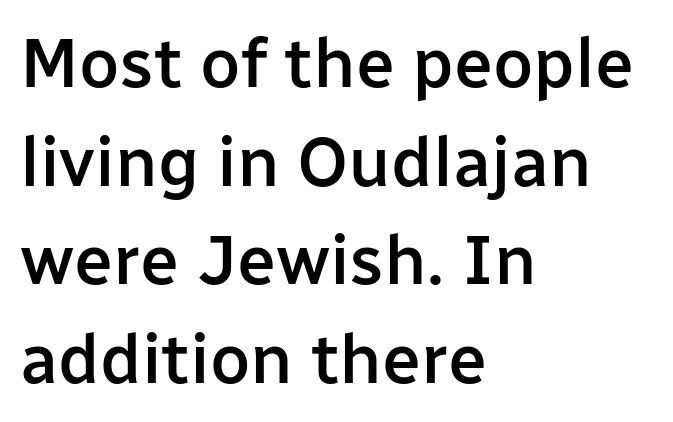
{"serif": "no", "italic": "no", "bold": "semi", "weight": "semibold", "width": "normal", "stroke_contrast": "low", "x_height": "medium", "monospaced": "no", "underline": "no", "align": "left", "line_spacing": "normal", "line_spacing_ratio": 1.41, "letter_spacing": "normal", "letter_spacing_em": 0.0, "glyph_px": 70}
